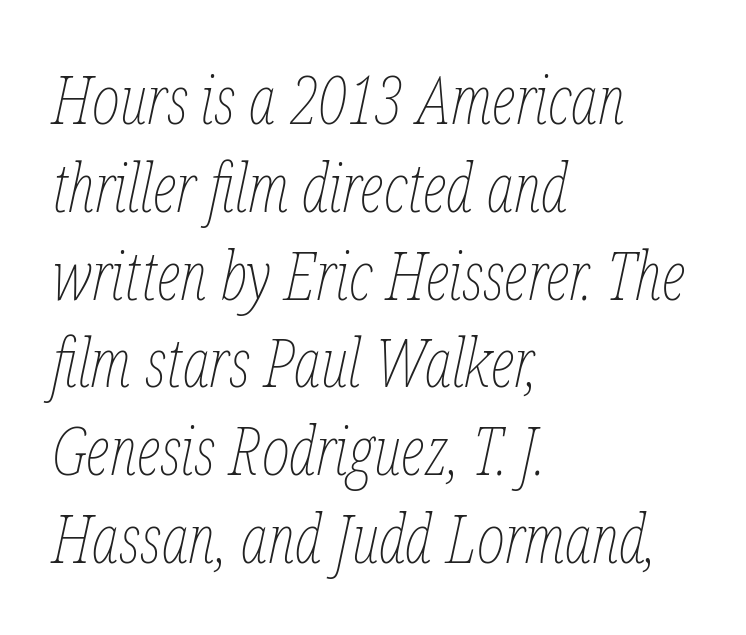
The image shows 67 px thin, condensed type, italic (leaning right); set left-aligned, normal line spacing (1.31x), normal letter spacing, not underlined; low stroke contrast and a medium x-height.
